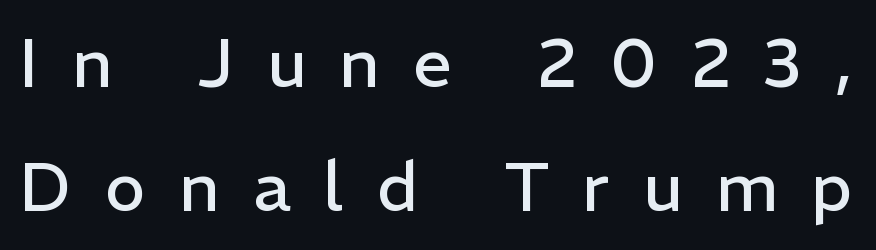
The image shows 69 px regular-weight sans-serif type, upright; set line spacing 1.8x, unusually wide letter spacing (+0.48 em), not underlined; low stroke contrast and a medium x-height.
